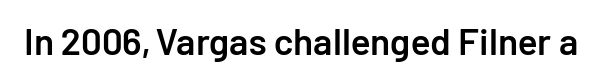
Q: Is the text bold? A: Semi-bold.
Q: Is the text italic (slanted)? A: No, it is upright.
Q: Is the typeface a serif or a sans-serif typeface? A: Sans-serif.
Q: Is the text underlined? A: No.
Q: Is the spacing between letters normal or unusually wide? A: Normal.
Q: Width (condensed, normal, or wide)? A: Normal.
Q: Stroke contrast? A: Low.
Q: x-height? A: Medium.
Q: Monospaced? A: No.
